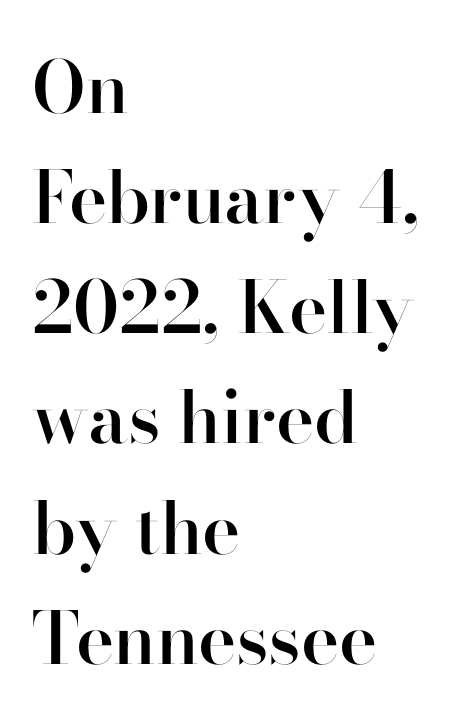
Q: Is the text bold? A: Semi-bold.
Q: Is the text italic (slanted)? A: No, it is upright.
Q: Is the typeface a serif or a sans-serif typeface? A: Sans-serif.
Q: Is the text underlined? A: No.
Q: How is the paragraph aligned? A: Left-aligned.
Q: Is the spacing between letters normal or unusually wide? A: Normal.
Q: Is the spacing between lines tight, normal or loose? A: Normal.
Q: Width (condensed, normal, or wide)? A: Normal.
Q: Stroke contrast? A: High.
Q: x-height? A: Small.
Q: Monospaced? A: No.
